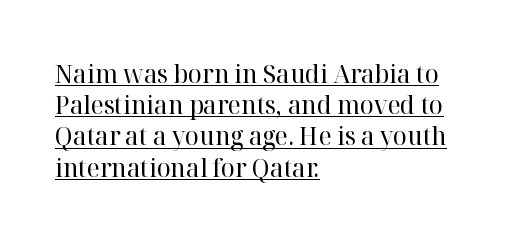
Q: Is the text bold? A: No.
Q: Is the text italic (slanted)? A: No, it is upright.
Q: Is the text underlined? A: Yes.
Q: How is the paragraph aligned? A: Left-aligned.
Q: Is the spacing between letters normal or unusually wide? A: Normal.
